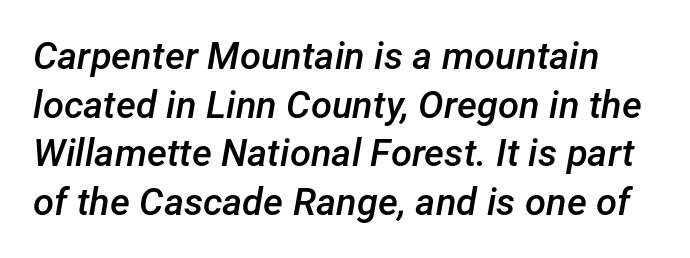
Beneath every word, the page is bare. Rendered with sloped, italic letterforms. Standard letterfit; no display-style spreading of the glyphs. Spacing verdict: proportional, widths tailored to each character. The strokes are fattened partway — semibold, not bold. The rendering uses a moderate line-height, typical for paragraphs.
